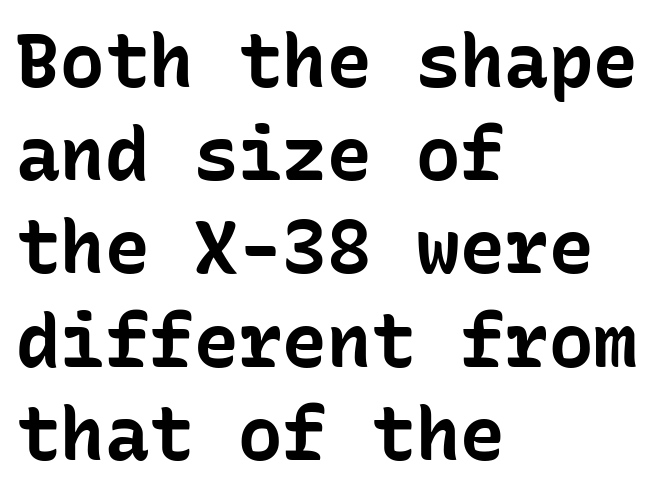
Plenty of ink on the page — the face is bold. Looks like terminal output: every glyph gets an equal slot. These lines were composed using upright roman letters. The rendering uses a moderate line-height, typical for paragraphs. The type family on display is of the sans-serif kind. These lines stack with their left ends in a neat column.
